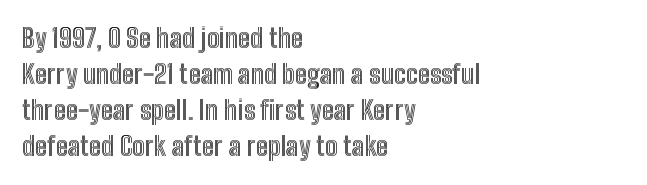
{"italic": "no", "underline": "no", "align": "left", "line_spacing": "normal", "line_spacing_ratio": 1.39, "letter_spacing": "normal", "letter_spacing_em": 0.0, "glyph_px": 26}
